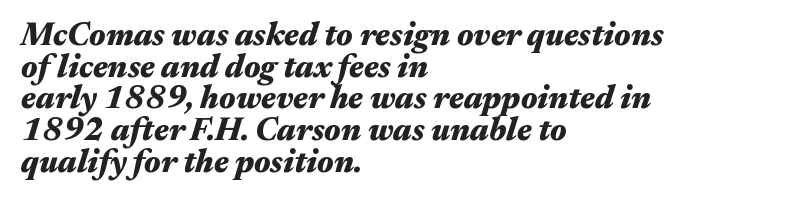
The image shows 32 px heavy, wide type, italic (leaning right); set left-aligned, tight line spacing (0.99x), normal letter spacing, not underlined; medium stroke contrast and a medium x-height.
